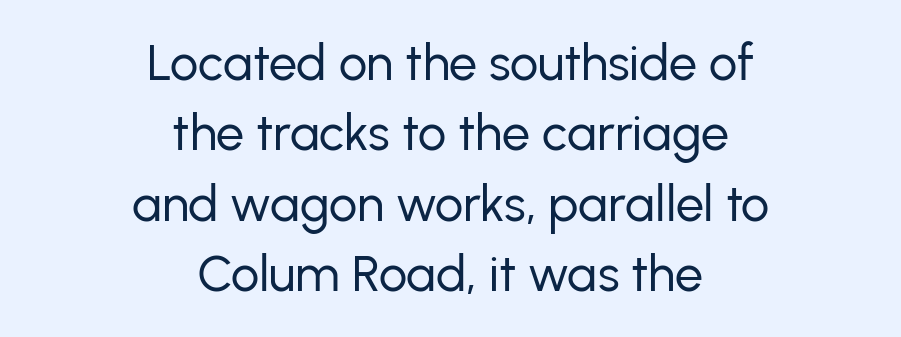
{"serif": "no", "italic": "no", "bold": "no", "weight": "regular", "width": "normal", "stroke_contrast": "low", "x_height": "medium", "monospaced": "no", "underline": "no", "align": "center", "line_spacing": "normal", "line_spacing_ratio": 1.41, "letter_spacing": "normal", "letter_spacing_em": 0.0, "glyph_px": 50}
